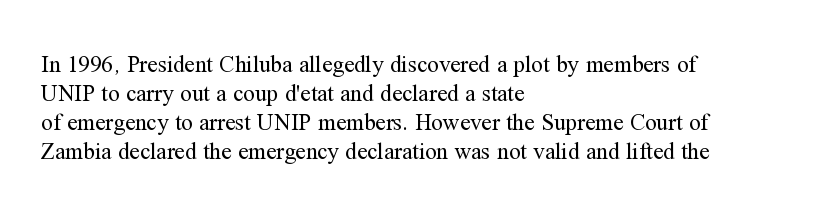
{"italic": "no", "bold": "no", "underline": "no", "align": "left", "line_spacing": "normal", "line_spacing_ratio": 1.26, "letter_spacing": "normal", "letter_spacing_em": 0.0, "glyph_px": 23}
